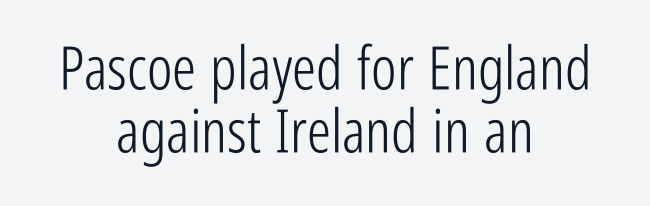
{"serif": "no", "italic": "no", "bold": "no", "weight": "light", "width": "condensed", "stroke_contrast": "low", "x_height": "medium", "monospaced": "no", "underline": "no", "align": "center", "line_spacing": "tight", "line_spacing_ratio": 1.05, "letter_spacing": "normal", "letter_spacing_em": 0.0, "glyph_px": 60}
